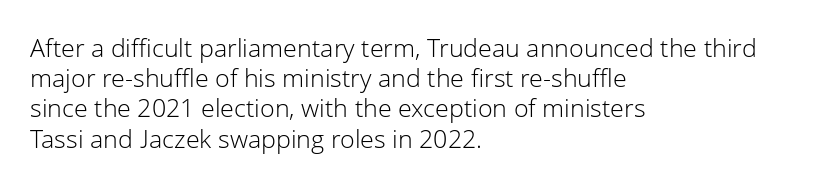
{"italic": "no", "bold": "no", "underline": "no", "align": "left", "line_spacing_ratio": 1.21, "letter_spacing": "normal", "letter_spacing_em": 0.0, "glyph_px": 25}
